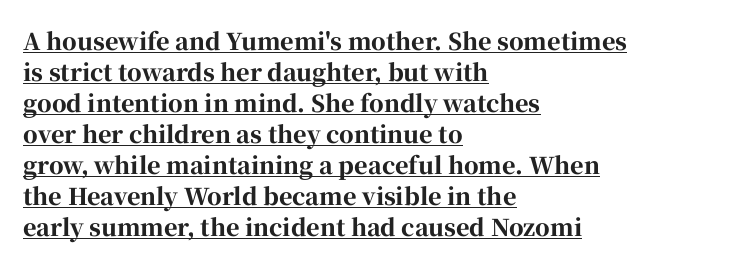
The image shows 23 px bold type, upright; set left-aligned, normal line spacing (1.35x), normal letter spacing, underlined.
